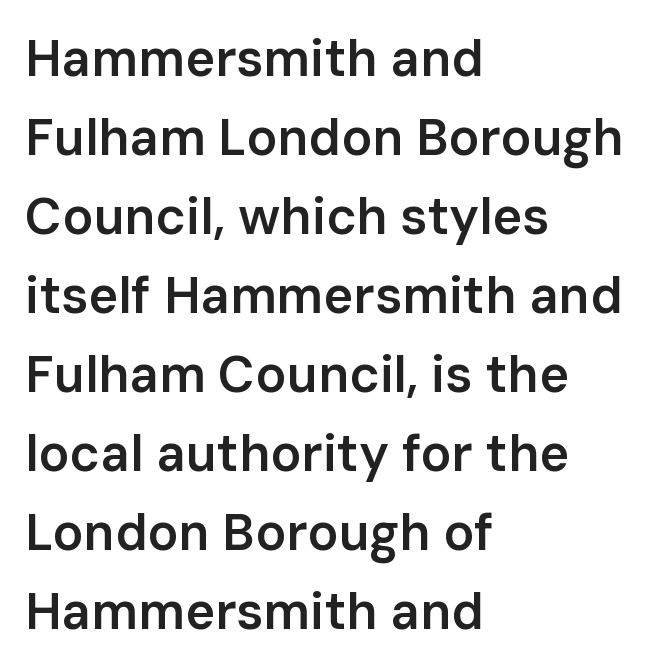
{"serif": "no", "italic": "no", "bold": "semi", "weight": "semibold", "width": "normal", "stroke_contrast": "low", "x_height": "medium", "monospaced": "no", "underline": "no", "align": "left", "line_spacing": "normal", "line_spacing_ratio": 1.55, "letter_spacing": "normal", "letter_spacing_em": 0.0, "glyph_px": 51}
